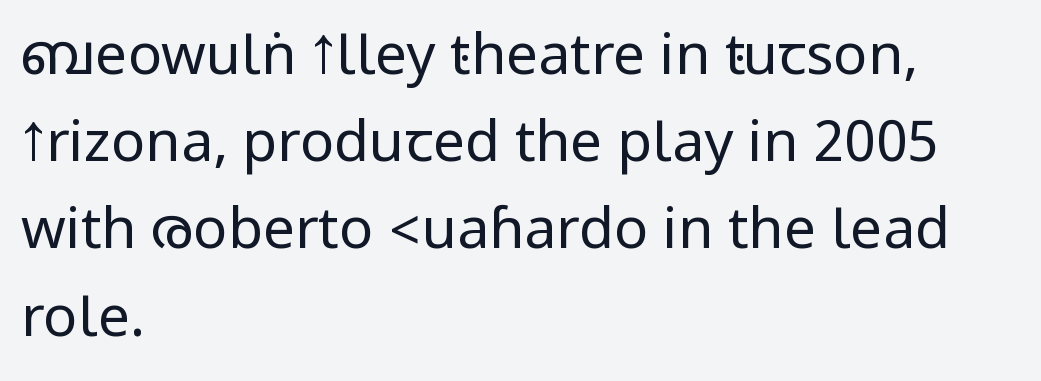
{"serif": "no", "italic": "no", "bold": "no", "weight": "regular", "width": "condensed", "stroke_contrast": "low", "underline": "no", "align": "left", "line_spacing": "normal", "line_spacing_ratio": 1.53, "letter_spacing": "normal", "letter_spacing_em": 0.0, "glyph_px": 57}
